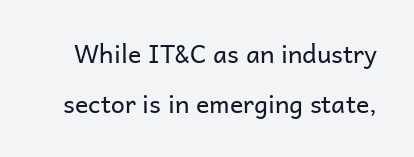
Q: Is the text bold? A: No.
Q: Is the text italic (slanted)? A: No, it is upright.
Q: Is the text underlined? A: No.
Q: Is the spacing between letters normal or unusually wide? A: Normal.
Q: Is the spacing between lines tight, normal or loose? A: Loose.
